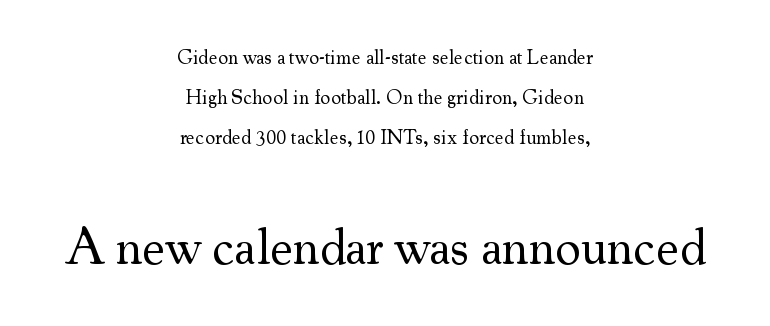
{"serif": "yes", "italic": "no", "bold": "no", "weight": "regular", "width": "normal", "stroke_contrast": "medium", "x_height": "small", "monospaced": "no", "underline": "no", "align": "center", "line_spacing": "loose", "line_spacing_ratio": 2.01, "letter_spacing": "normal", "letter_spacing_em": 0.0, "larger_block": "second", "size_ratio": 2.55, "glyph_px": 51}
